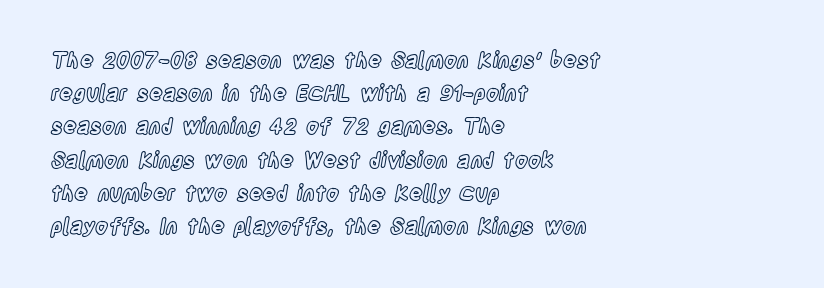
The image shows 21 px text type; set left-aligned, normal line spacing (1.58x), normal letter spacing, not underlined.
